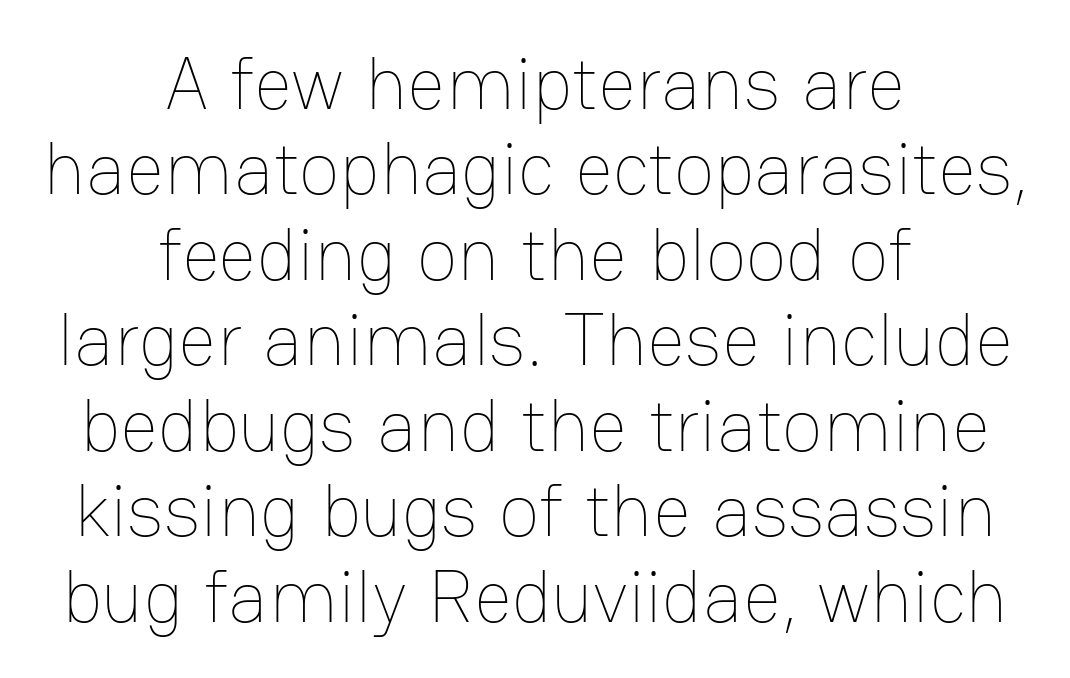
The image shows 75 px thin type, upright; set centered, tight line spacing (1.14x), normal letter spacing, not underlined; low stroke contrast and a medium x-height.
